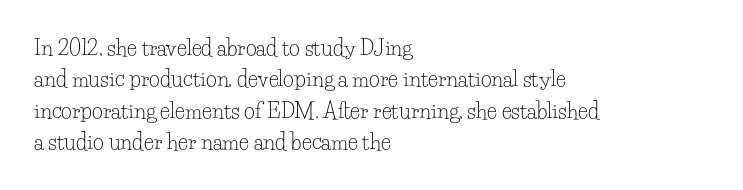
The image shows 21 px text type, upright; set left-aligned, normal line spacing (1.5x), normal letter spacing, not underlined.
